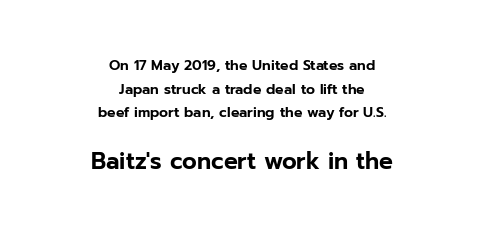
The words here are not underlined. Italic? Not at all — the glyphs are vertical. Letter spacing: default. Caption: multi-line text, centered on the measure. Does the leading feel generous? No, just average. In this sample the second text group is rendered at the bigger scale.
